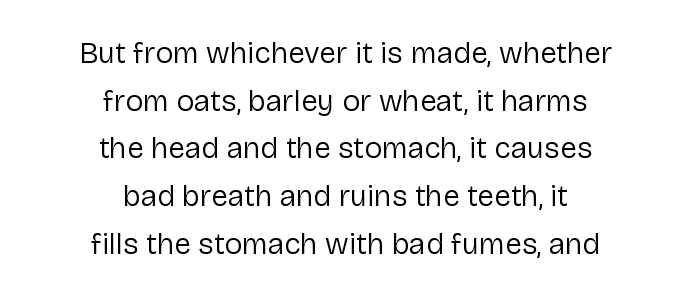
{"serif": "no", "italic": "no", "bold": "no", "weight": "regular", "width": "normal", "stroke_contrast": "low", "x_height": "medium", "monospaced": "no", "underline": "no", "align": "center", "line_spacing": "normal", "line_spacing_ratio": 1.59, "letter_spacing": "normal", "letter_spacing_em": 0.0, "glyph_px": 30}
